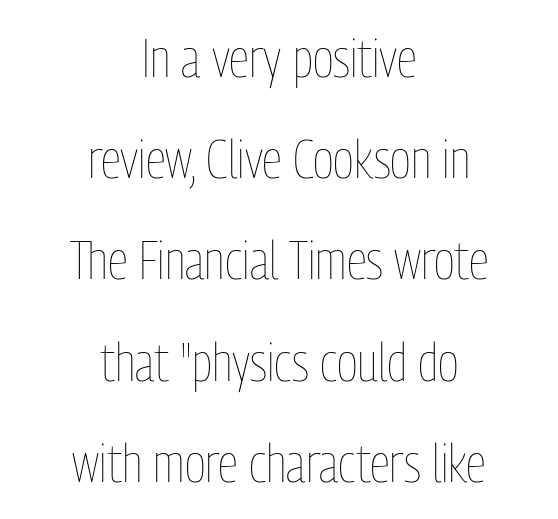
In terms of letterspacing, this is plain default setting. The face used here is proportionally spaced, like ordinary book or web type. Horizontally, the lines are justified to the midpoint only. Style check: upright. Baseline-to-baseline distance is far greater than the letter height.
